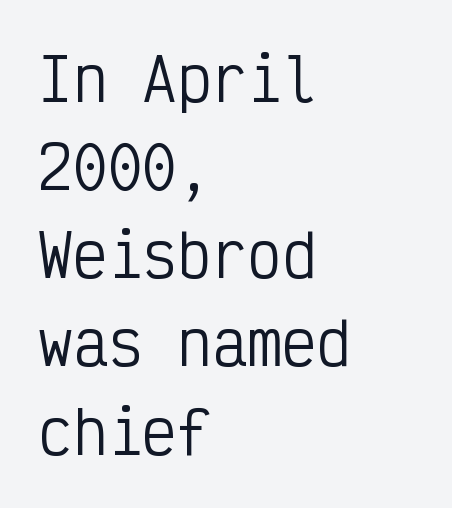
The designer left line spacing at the default. Type style note: lacks serifs. Bold? No — there's no thickening of the strokes. Think of a typewriter: that constant character pitch is what you see here.
